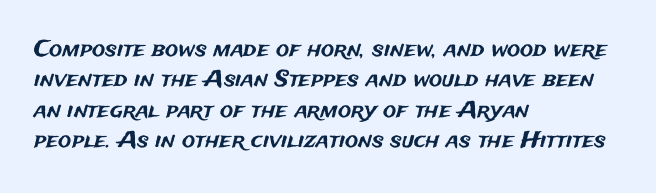
Q: Is the text italic (slanted)? A: Yes.
Q: Is the text underlined? A: No.
Q: How is the paragraph aligned? A: Left-aligned.
Q: Is the spacing between letters normal or unusually wide? A: Normal.
Q: Is the spacing between lines tight, normal or loose? A: Normal.
